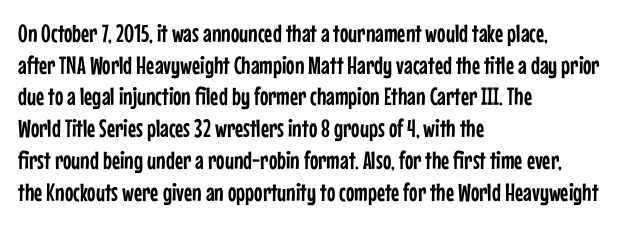
The rows are spaced the way most documents space them. No extra tracking has been applied to these lines. Which margin do the lines hug? The left one — the right edge is uneven. The gap between lines stays unmarked. If you drew a line through each stem, it would be perfectly vertical.
